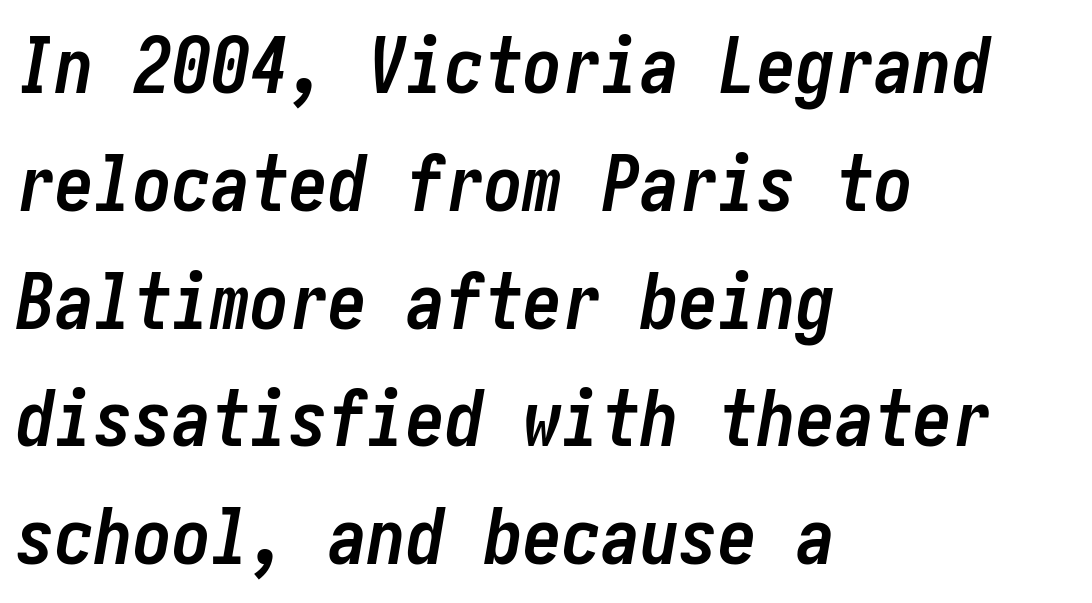
Typeset ragged right — the left edge is the straight one. The foot of each line stays bare and open. How would I describe the line gaps? Plain and ordinary. Posture: slanted. Weight: bold. Tracking here is standard; glyphs follow each other at the usual distance.
